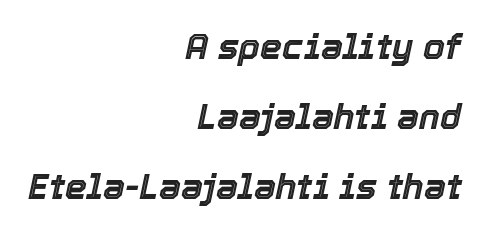
Check under the words: just untouched page. The text carries the slant typical of an italic or oblique font. Do the characters align in a grid? No, the font is proportional. Between one letter and the next there's only the usual sliver of space.
